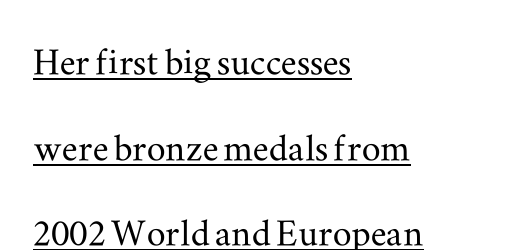
The image shows 47 px wide serif type, upright; set left-aligned, line spacing 1.82x, normal letter spacing, underlined; medium stroke contrast and a small x-height.
